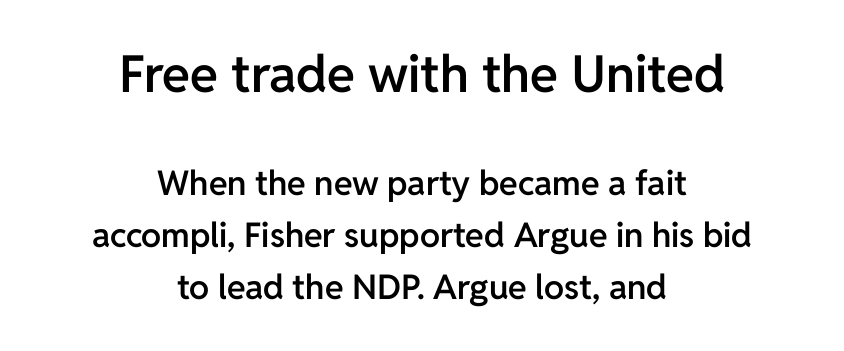
The image shows 51 px semibold sans-serif type, upright; set centered, normal line spacing (1.53x), normal letter spacing, not underlined; the first (top) block is 1.5x larger; low stroke contrast and a medium x-height.
